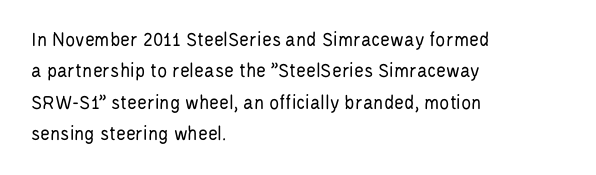
Q: Is the text bold? A: No.
Q: Is the text italic (slanted)? A: No, it is upright.
Q: Is the text underlined? A: No.
Q: How is the paragraph aligned? A: Left-aligned.
Q: Is the spacing between letters normal or unusually wide? A: Normal.
Q: Is the spacing between lines tight, normal or loose? A: Normal.
